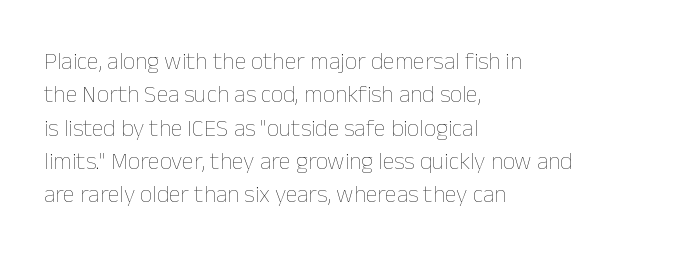
The image shows 24 px text type, upright; set left-aligned, normal line spacing (1.39x), normal letter spacing, not underlined.
